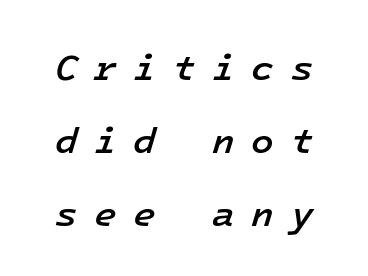
The baseline area is clear. The horizontal fit of the characters is loose and conspicuously gappy. The vertical gap from one line to the next is large. Think of a typewriter: that constant character pitch is what you see here. Posture: slanted. Summary of weight: moderately heavy, a semibold.
